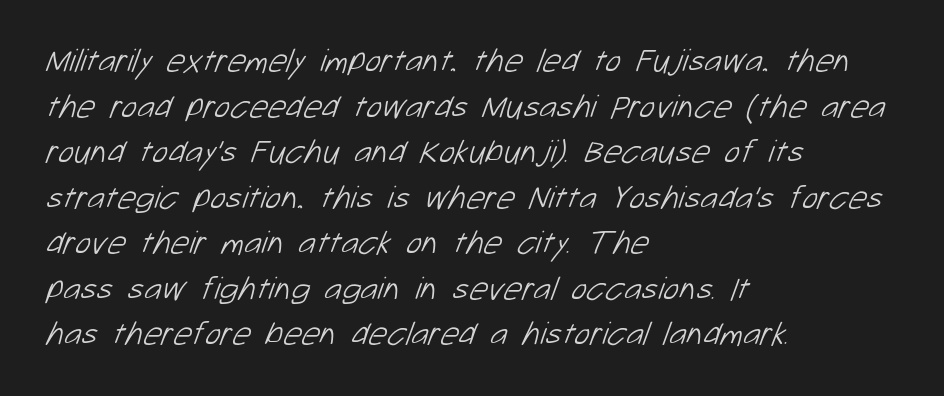
Is the block centered? No — it sits flush against the left margin. Does the type have serifs? No, each stem ends abruptly. Note the varied advance widths — an 'i' is clearly narrower than an 'm'. You could call the tracking neutral — neither tight nor loose. The baseline area is clear.
